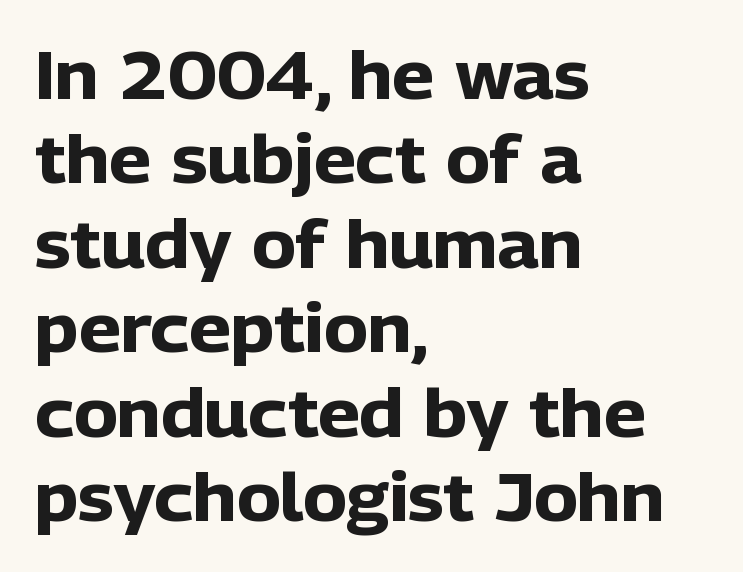
Stroke thickness is high; the sample reads as a true bold. Observe the absence of serifs on each vertical stroke in this sample. The zone under the glyphs is completely vacant. Here the designer chose a conventional face with non-uniform glyph widths.
